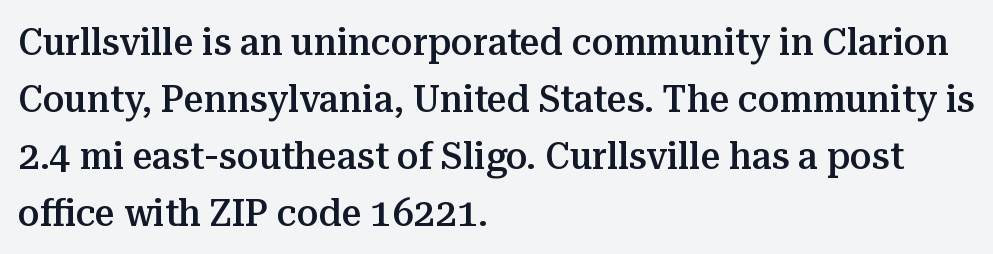
The image shows 39 px semibold serif type, upright; set left-aligned, normal line spacing (1.46x), normal letter spacing, not underlined; medium stroke contrast and a medium x-height.
